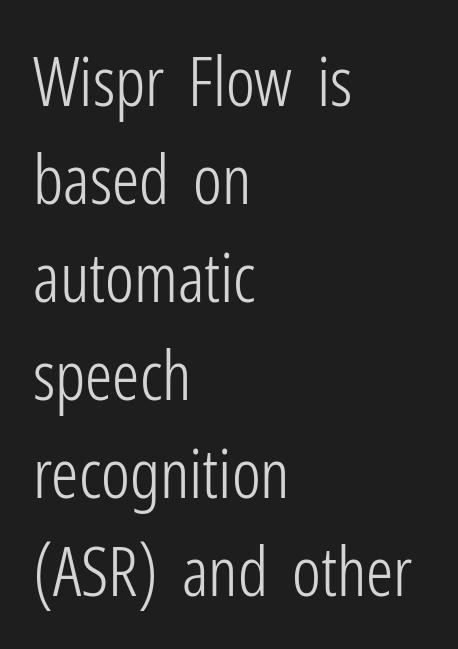
{"serif": "no", "italic": "no", "bold": "no", "weight": "light", "width": "condensed", "stroke_contrast": "low", "x_height": "medium", "monospaced": "no", "underline": "no", "align": "left", "line_spacing": "normal", "line_spacing_ratio": 1.44, "letter_spacing": "normal", "letter_spacing_em": 0.0, "glyph_px": 68}
